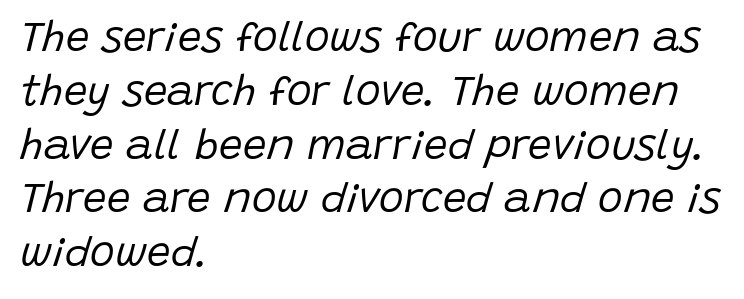
The image shows 42 px regular-weight type, italic (leaning right); set left-aligned, normal line spacing (1.28x), normal letter spacing, not underlined; low stroke contrast and a large x-height.
